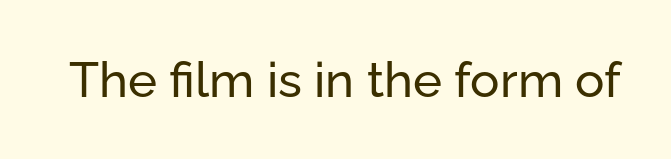
Glyph-to-glyph distance matches everyday printed text. A sans-serif font was chosen for this passage. Unmarked baselines from the first word to the last. The typography opts for an upright posture over an oblique one.
